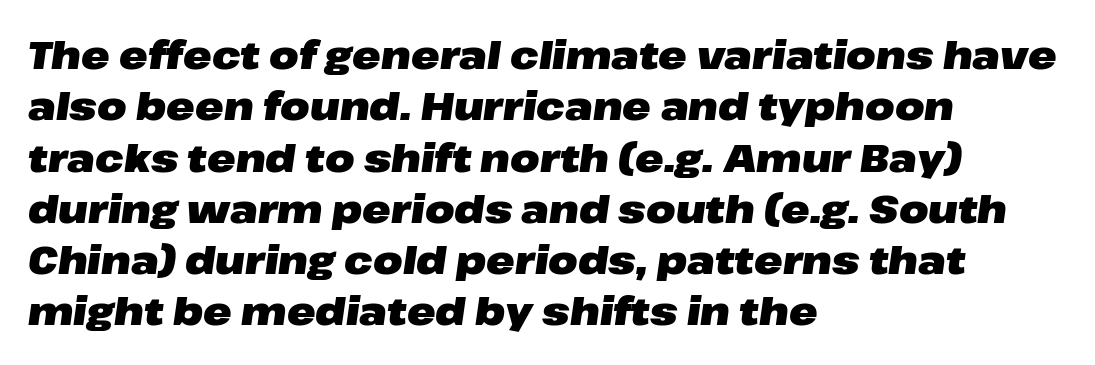
This rendering uses left alignment, leaving the right contour irregular. Slant detected: the letters are inclined. Compared with typical paragraphs, the rows here are spaced about the same. The type is set solid horizontally, with unmodified tracking. This is heavy type, rendered in bold. The zone under the glyphs is completely vacant.
